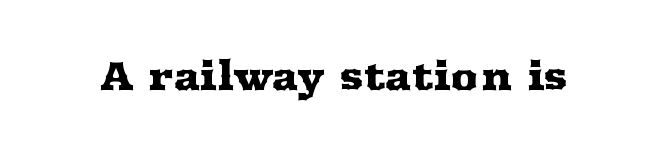
In terms of posture, this sample is upright. Looks like regular typesetting: each glyph gets only the width it needs. Check under the words: just untouched page. What stands out about the letter spacing? Nothing — it is the standard amount. This rendering employs a face with finishing strokes, i.e., a serif.
